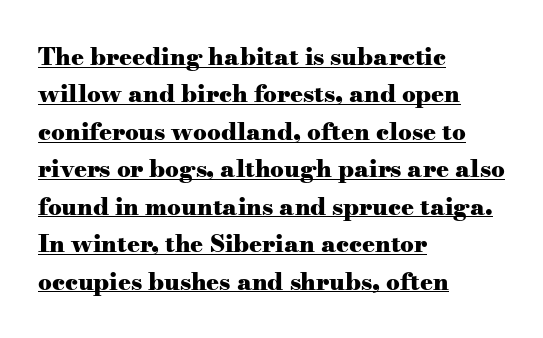
{"italic": "no", "bold": "yes", "underline": "yes", "align": "left", "line_spacing": "normal", "line_spacing_ratio": 1.56, "letter_spacing": "normal", "letter_spacing_em": 0.0, "glyph_px": 24}
